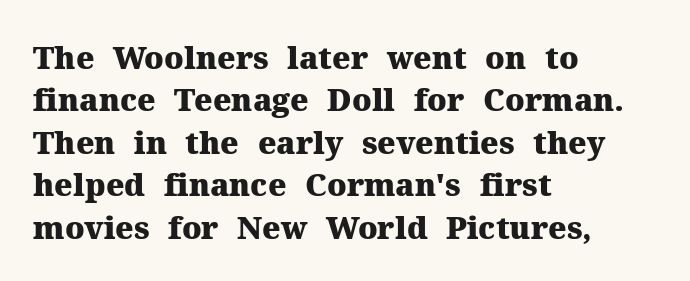
The image shows 31 px heavy serif type, upright; set left-aligned, normal line spacing (1.37x), normal letter spacing, not underlined; medium stroke contrast and a medium x-height.
